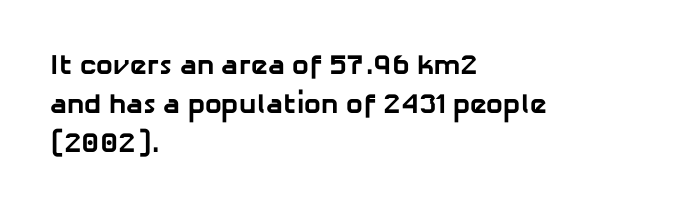
Q: Is the text bold? A: Yes.
Q: Is the typeface a serif or a sans-serif typeface? A: Sans-serif.
Q: Is the text underlined? A: No.
Q: How is the paragraph aligned? A: Left-aligned.
Q: Is the spacing between letters normal or unusually wide? A: Normal.
Q: Is the spacing between lines tight, normal or loose? A: Normal.
Q: Width (condensed, normal, or wide)? A: Normal.
Q: Stroke contrast? A: Low.
Q: x-height? A: Medium.
Q: Monospaced? A: No.
